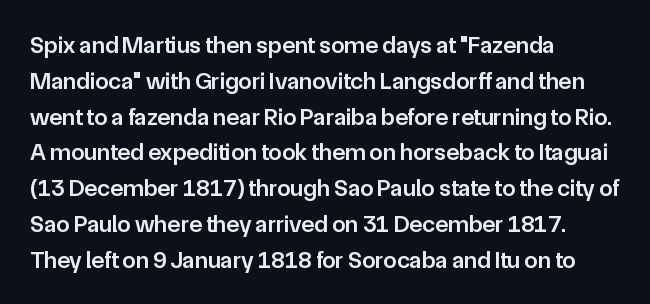
Does extra space separate the letters? No, they use regular spacing. Typographic density is moderately raised because the face is semibold. Do the letters lean? They stand straight. Each line starts at the same left margin while the right side varies. The line-height multiplier appears to be the usual default. Any mark beneath the type? The region is blank.
